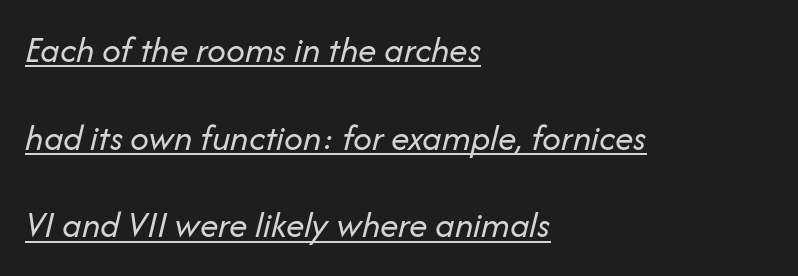
What decoration does the sample have? An underline. In terms of leading, this rendering errs on the spacious side. Looks like regular typesetting: each glyph gets only the width it needs. This rendering uses left alignment, leaving the right contour irregular. Is the type heavy? It reads as light-to-regular instead.
